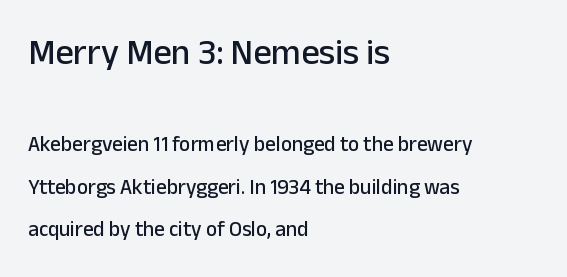
Each new line begins a long way beneath the previous one. The glyphs are unaccompanied by any horizontal stroke below them. Notice how the passage keeps a crisp vertical edge on the left only. Character widths vary here, with narrow letters taking less room than wide ones.
